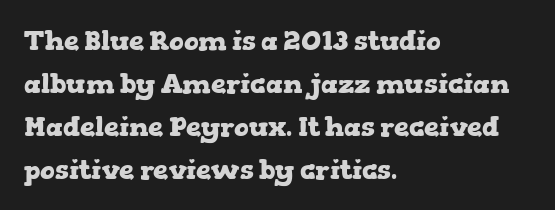
The image shows 27 px bold type, upright; set left-aligned, normal line spacing (1.59x), normal letter spacing, not underlined.
